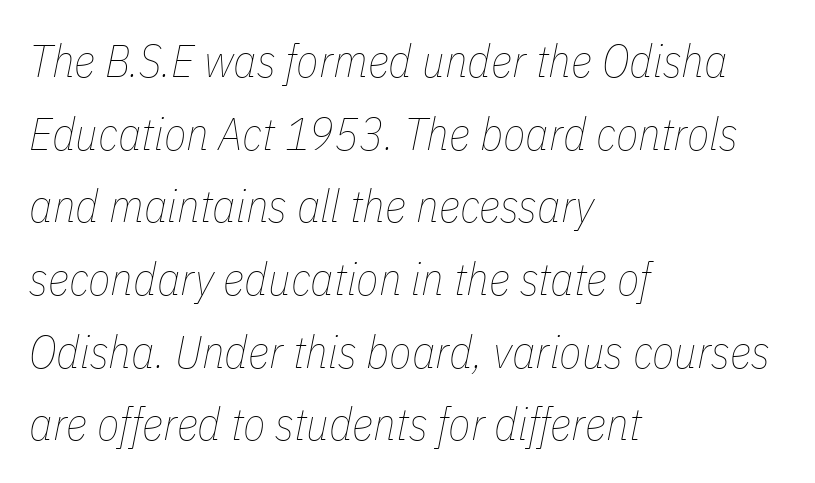
Would a proofreader flag this as italicized? Yes. In CSS terms this would be text-align: left. Rows of type keep a routine distance in the vertical direction. Compared with a typical body face, this is equally light or lighter still. The passage shown is typed in a proportional face where columns would drift. Nothing unusual about the tracking: characters are spaced as the font intends.
